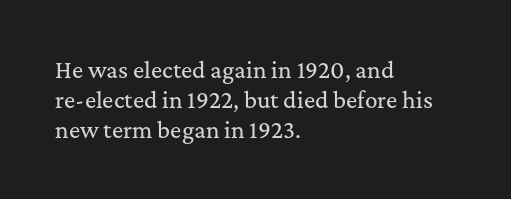
The gaps between neighbouring characters are ordinary and unremarkable. This rendering uses left alignment, leaving the right contour irregular. Horizontal bands of white between lines are of average thickness. The strip under each line holds only bare page. It's the straight-up-and-down kind of type.
